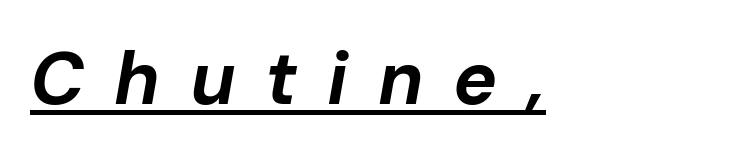
The image shows 74 px bold type, italic (leaning right); set unusually wide letter spacing (+0.4 em), underlined; low stroke contrast and a medium x-height.
